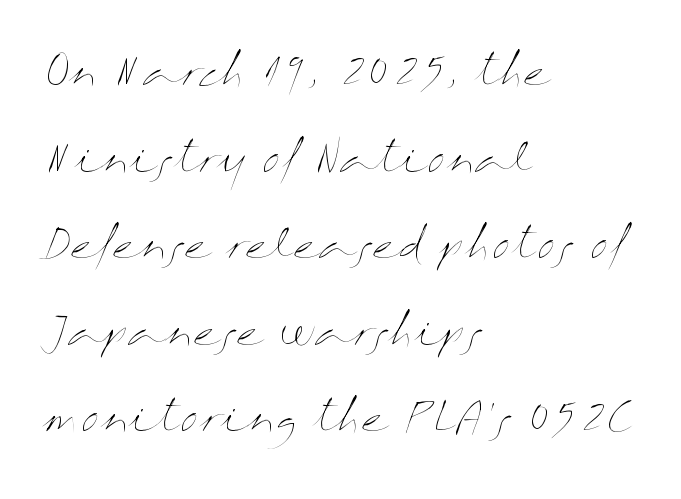
The image shows 41 px thin, wide type; set left-aligned, loose line spacing (2.11x), normal letter spacing, not underlined; medium stroke contrast and a medium x-height.
